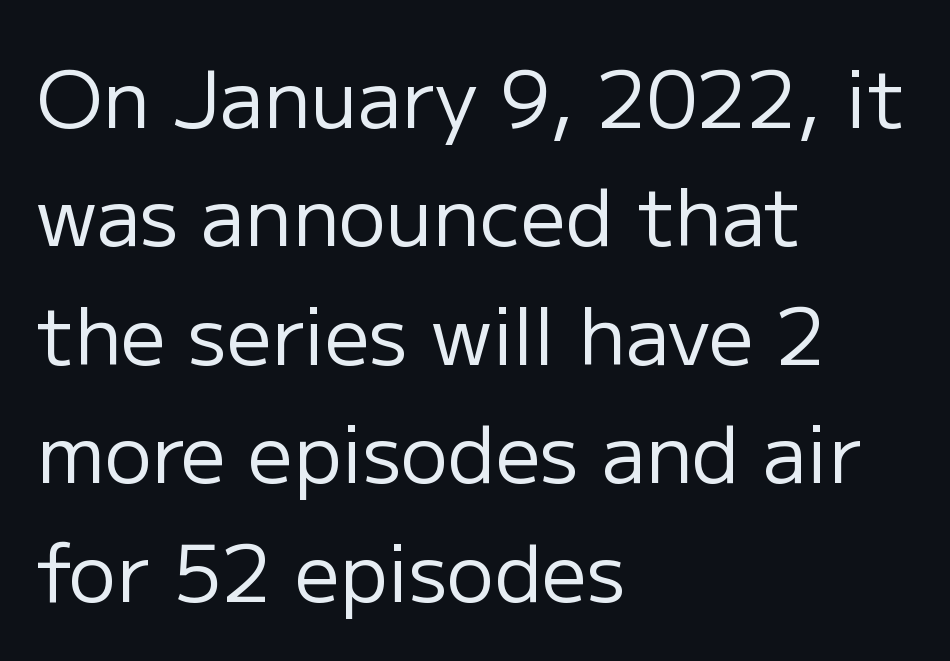
{"serif": "no", "italic": "no", "bold": "no", "weight": "regular", "width": "normal", "stroke_contrast": "low", "x_height": "medium", "monospaced": "no", "underline": "no", "align": "left", "line_spacing": "normal", "line_spacing_ratio": 1.5, "letter_spacing": "normal", "letter_spacing_em": 0.0, "glyph_px": 79}
